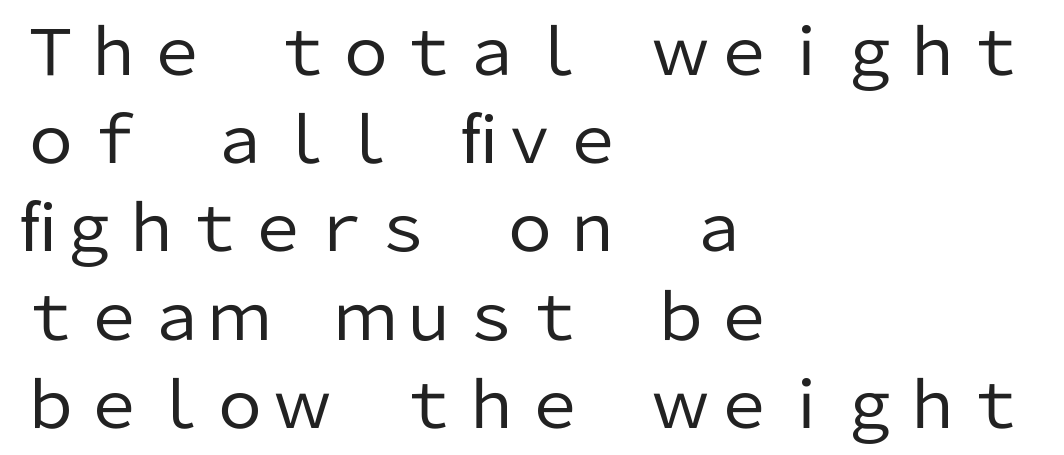
The image shows 63 px regular-weight sans-serif type, upright; set left-aligned, normal line spacing (1.4x), normal letter spacing, not underlined; low stroke contrast and a medium x-height.
